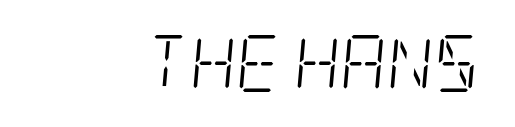
{"serif": "yes", "italic": "yes", "lean": "right", "slant_degrees": 5, "bold": "no", "weight": "light", "width": "condensed", "stroke_contrast": "low", "x_height": "large", "underline": "no", "letter_spacing": "normal", "letter_spacing_em": 0.0, "glyph_px": 57}
